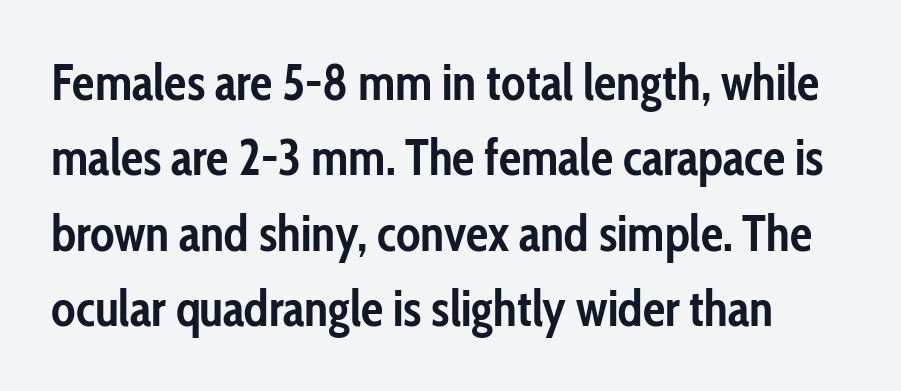
The image shows 50 px semibold, condensed sans-serif type, upright; set normal line spacing (1.51x), normal letter spacing, not underlined; low stroke contrast and a medium x-height.
